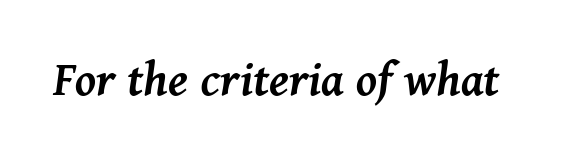
Q: Is the text bold? A: Semi-bold.
Q: Is the text italic (slanted)? A: Yes, it leans right by about 11 degrees.
Q: Is the text underlined? A: No.
Q: Is the spacing between letters normal or unusually wide? A: Normal.
Q: Width (condensed, normal, or wide)? A: Normal.
Q: Stroke contrast? A: Medium.
Q: x-height? A: Medium.
Q: Monospaced? A: No.
